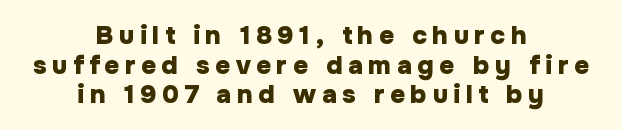
{"italic": "no", "bold": "yes", "underline": "no", "align": "center", "line_spacing": "tight", "line_spacing_ratio": 1.14, "letter_spacing": "wide", "letter_spacing_em": 0.21, "glyph_px": 26}
